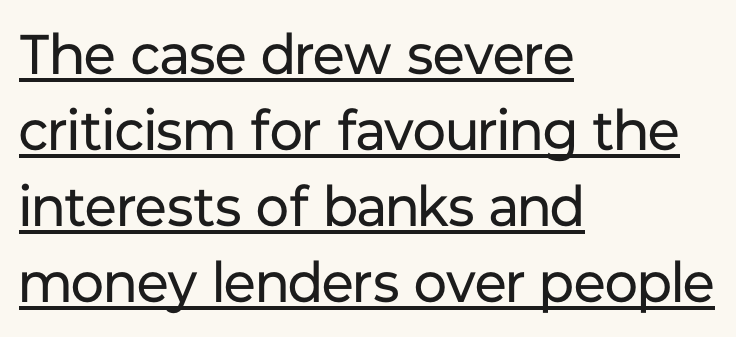
This sample has the flowing, uneven cadence of proportional lettering. Italic: no, the glyphs are upright roman. The letters carry no serifs — their stems end cleanly without finishing strokes. The letterforms sit at book weight or below.
